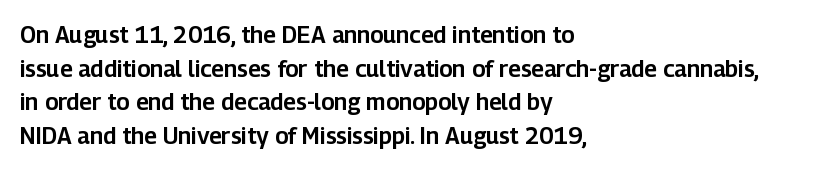
Q: Is the text italic (slanted)? A: No, it is upright.
Q: Is the text underlined? A: No.
Q: How is the paragraph aligned? A: Left-aligned.
Q: Is the spacing between letters normal or unusually wide? A: Normal.
Q: Is the spacing between lines tight, normal or loose? A: Normal.
